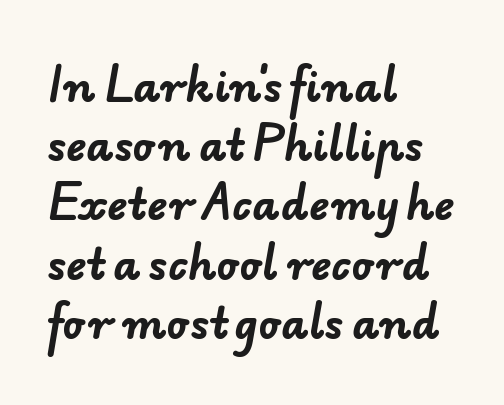
This sample has the flowing, uneven cadence of proportional lettering. Underlining? Definitely not there. Heavy, bold letterforms. This sample is left-justified, so line endings fall wherever the words run out. No extra tracking has been applied to these lines. Whoever set this chose a conventional vertical rhythm.
